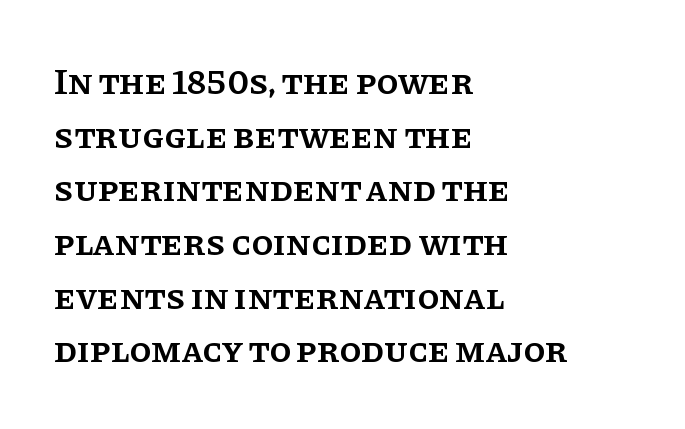
Old-style or modern, the face here clearly has serifs. You could not count columns in this text — the font is proportionally spaced. These lines are set flush left with a ragged right edge. Quick note: not italic, upright. The tracking reads as untouched default to a designer's eye.
